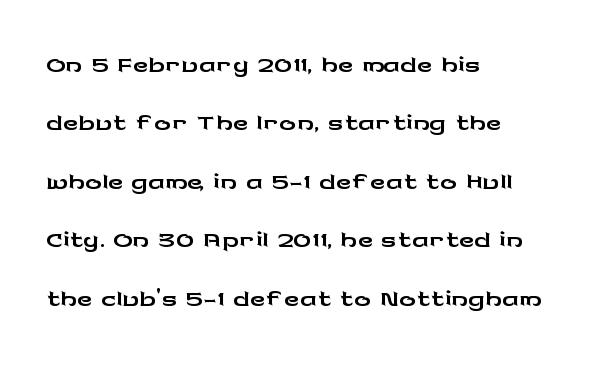
Characters remain perfectly vertical along every line. Varying glyph widths throughout — classic text-font behaviour. Characters follow at the spacing the type designer built in. Layout note: lines flush left.
